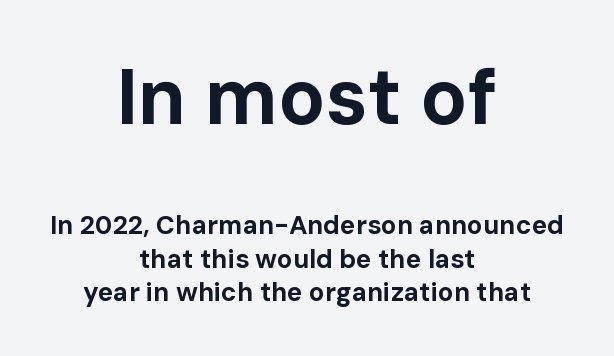
I'd describe the lettering as bold — thick and assertive. Characters remain perfectly vertical along every line. The rendering keeps characters at their native spacing. How would I describe the line gaps? Plain and ordinary. Font category for this specimen: sans-serif. Note the varied advance widths — an 'i' is clearly narrower than an 'm'.
